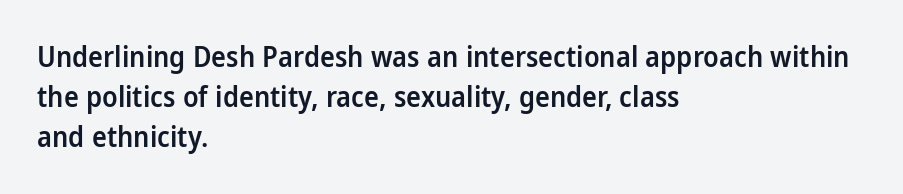
{"serif": "no", "italic": "no", "bold": "semi", "weight": "semibold", "width": "normal", "stroke_contrast": "low", "x_height": "medium", "monospaced": "no", "underline": "no", "align": "left", "line_spacing": "normal", "line_spacing_ratio": 1.43, "letter_spacing": "normal", "letter_spacing_em": 0.0, "glyph_px": 28}
